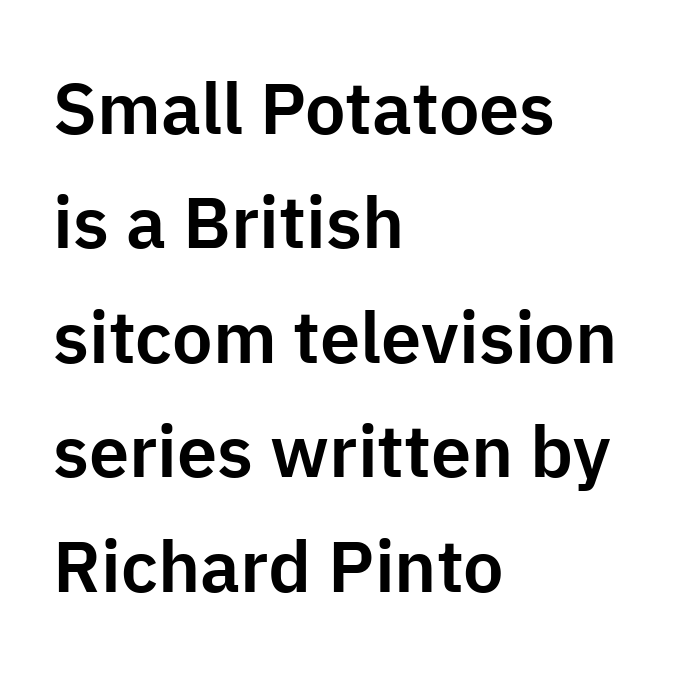
Is this a fixed-width face? No — the glyphs have proportional, varying widths. Between one letter and the next there's only the usual sliver of space. Line starts are locked; line ends wander. No feet cap the strokes, marking this as sans-serif type. No word sits above an underline.
